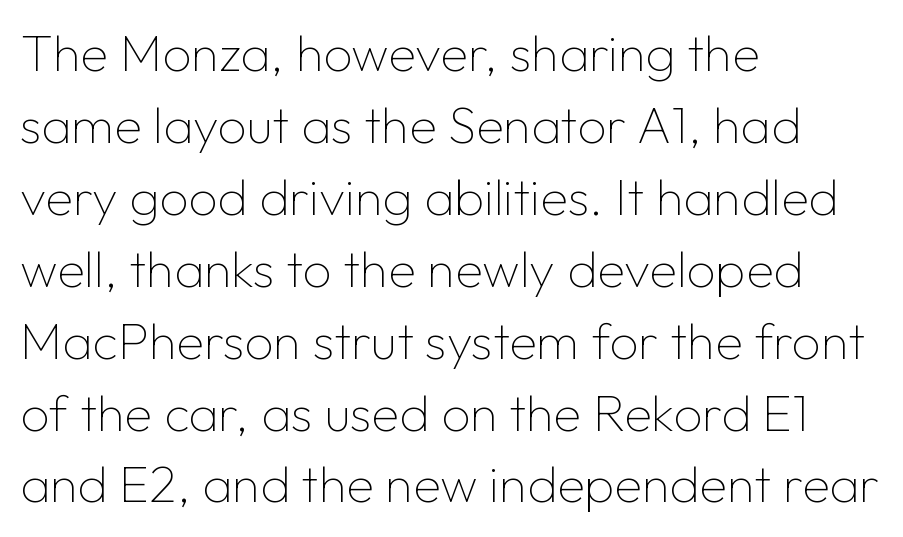
The image shows 51 px thin sans-serif type, upright; set left-aligned, normal line spacing (1.41x), normal letter spacing, not underlined; low stroke contrast and a medium x-height.
